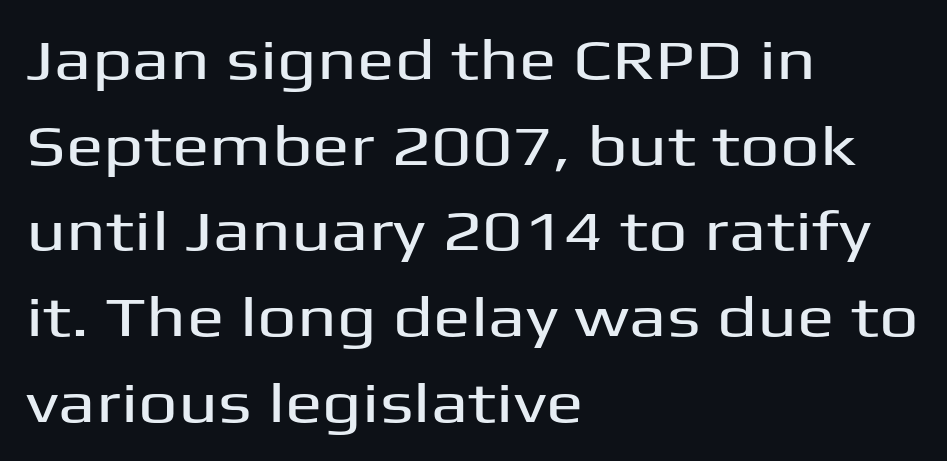
Horizontal bands of white between lines are of average thickness. The letterforms sit shoulder to shoulder at normal distance. Glance below the letters and you will spot only blank space. Font category for this specimen: sans-serif.
